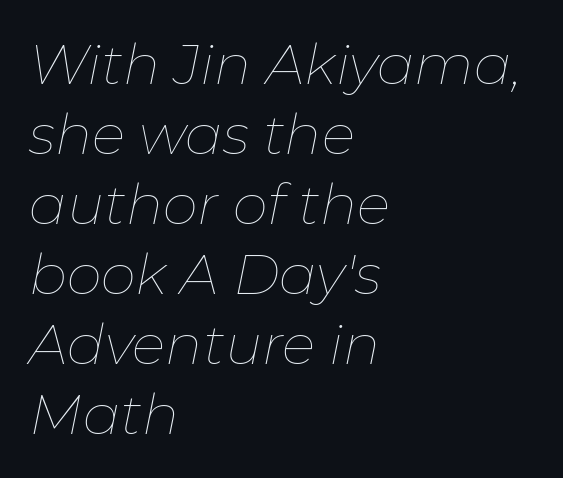
The image shows 56 px thin type, italic (leaning right); set left-aligned, normal line spacing (1.25x), normal letter spacing, not underlined; low stroke contrast and a medium x-height.
